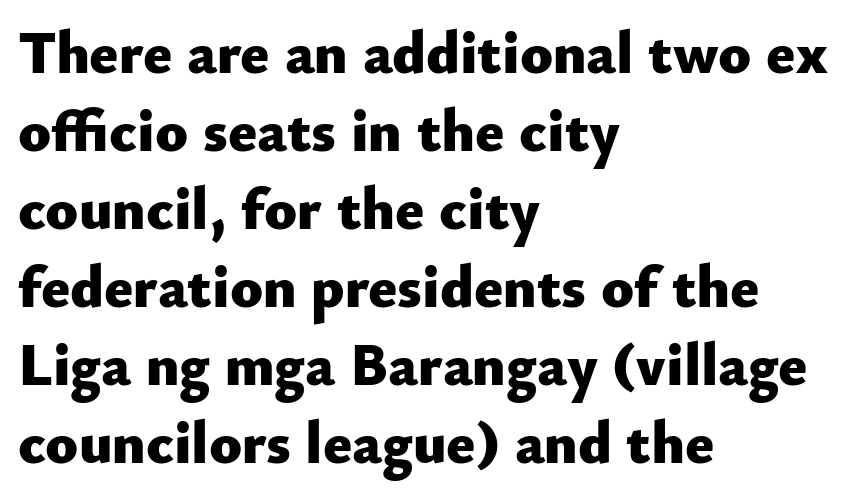
Q: Is the text bold? A: Yes.
Q: Is the text italic (slanted)? A: No, it is upright.
Q: Is the typeface a serif or a sans-serif typeface? A: Sans-serif.
Q: Is the text underlined? A: No.
Q: How is the paragraph aligned? A: Left-aligned.
Q: Is the spacing between letters normal or unusually wide? A: Normal.
Q: Is the spacing between lines tight, normal or loose? A: Normal.
Q: Width (condensed, normal, or wide)? A: Normal.
Q: Stroke contrast? A: Low.
Q: x-height? A: Small.
Q: Monospaced? A: No.
